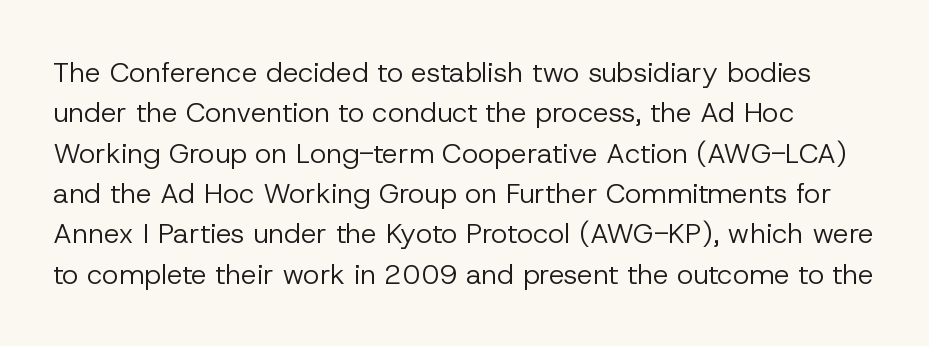
{"serif": "no", "italic": "no", "bold": "no", "weight": "regular", "width": "normal", "stroke_contrast": "low", "x_height": "medium", "monospaced": "no", "underline": "no", "line_spacing": "normal", "line_spacing_ratio": 1.44, "letter_spacing": "normal", "letter_spacing_em": 0.0, "glyph_px": 28}
